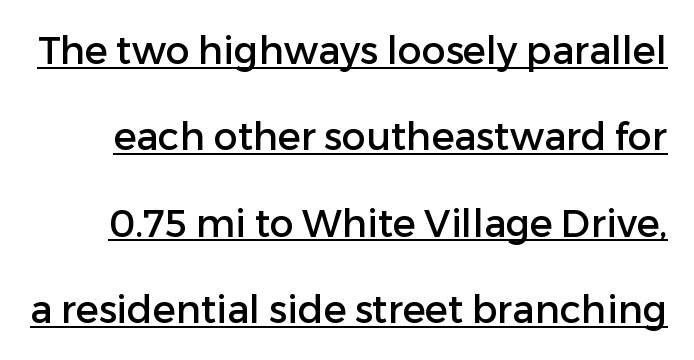
{"serif": "no", "italic": "no", "width": "normal", "stroke_contrast": "low", "x_height": "medium", "monospaced": "no", "underline": "yes", "line_spacing": "loose", "line_spacing_ratio": 2.27, "letter_spacing": "normal", "letter_spacing_em": 0.0, "glyph_px": 38}
